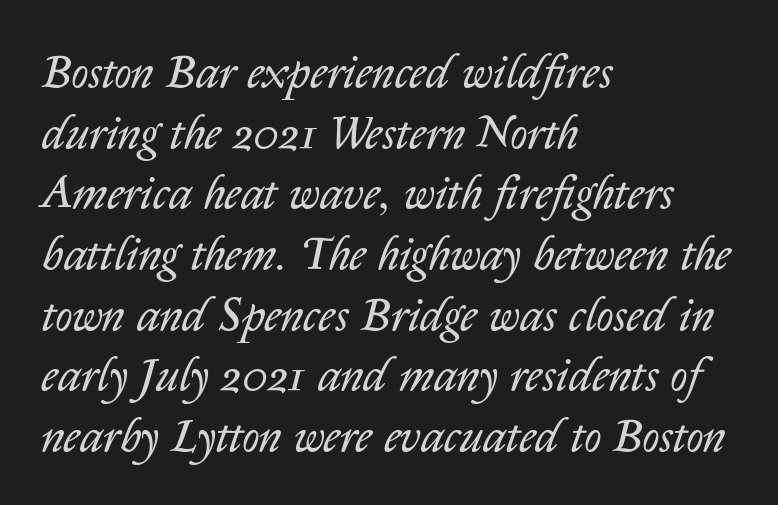
{"italic": "yes", "lean": "right", "slant_degrees": 14, "bold": "no", "weight": "regular", "width": "normal", "stroke_contrast": "low", "x_height": "medium", "monospaced": "no", "underline": "no", "align": "left", "line_spacing": "normal", "line_spacing_ratio": 1.29, "letter_spacing": "normal", "letter_spacing_em": 0.0, "glyph_px": 47}
